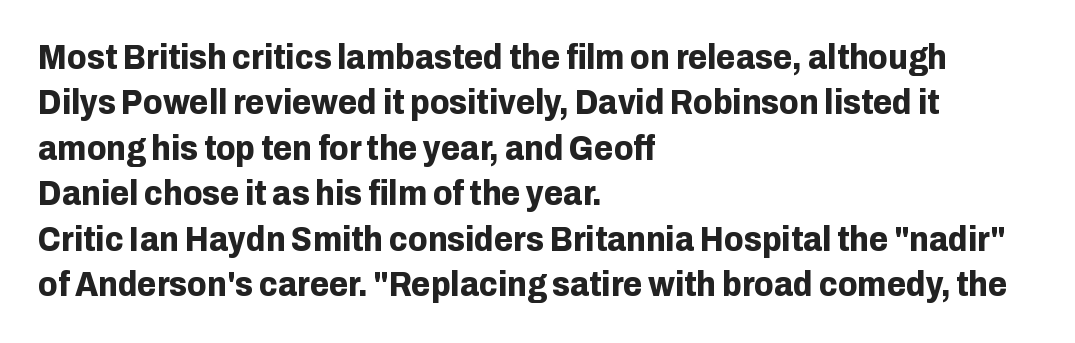
Q: Is the text bold? A: Yes.
Q: Is the text italic (slanted)? A: No, it is upright.
Q: Is the typeface a serif or a sans-serif typeface? A: Sans-serif.
Q: Is the text underlined? A: No.
Q: How is the paragraph aligned? A: Left-aligned.
Q: Is the spacing between letters normal or unusually wide? A: Normal.
Q: Is the spacing between lines tight, normal or loose? A: Normal.
Q: Width (condensed, normal, or wide)? A: Normal.
Q: Stroke contrast? A: Low.
Q: x-height? A: Medium.
Q: Monospaced? A: No.
